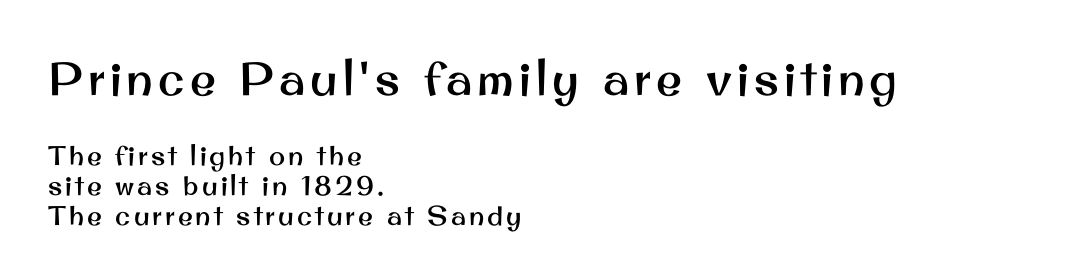
Q: Is the text italic (slanted)? A: No, it is upright.
Q: Is the typeface a serif or a sans-serif typeface? A: Sans-serif.
Q: Is the text underlined? A: No.
Q: How is the paragraph aligned? A: Left-aligned.
Q: Is the spacing between lines tight, normal or loose? A: Tight.
Q: Which block of text is set in a larger size, the first (top) or the second (bottom)? A: The first (top) one.
Q: Width (condensed, normal, or wide)? A: Normal.
Q: Stroke contrast? A: Medium.
Q: x-height? A: Small.
Q: Monospaced? A: No.
